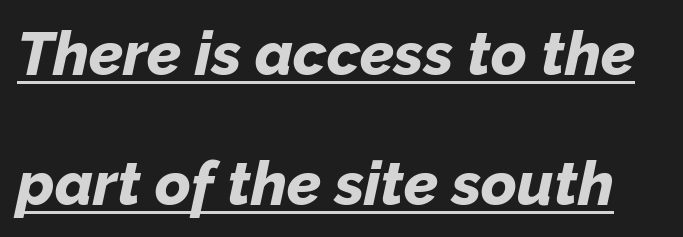
Q: Is the text bold? A: Yes.
Q: Is the text italic (slanted)? A: Yes, it leans right by about 12 degrees.
Q: Is the text underlined? A: Yes.
Q: Is the spacing between letters normal or unusually wide? A: Normal.
Q: Is the spacing between lines tight, normal or loose? A: Loose.
Q: Width (condensed, normal, or wide)? A: Normal.
Q: Stroke contrast? A: Low.
Q: x-height? A: Medium.
Q: Monospaced? A: No.
